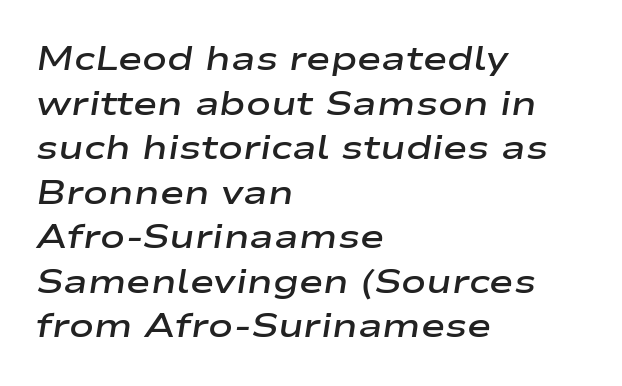
Check under the words: just untouched page. Think of a printed novel: that variable character pitch is what you see here. Summary of weight: moderately heavy, a semibold. Reading down the column, the eye jumps a familiar distance to each next line.
